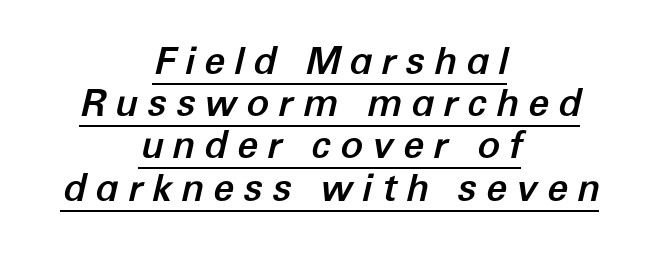
The typography opts for an oblique posture over an upright one. Underlined type. This rendering uses center alignment, leaving both contours irregular but symmetric. Honestly, the letter spacing is so wide it's the main thing you notice. Students, observe: this is what under-led, compact text looks like.
